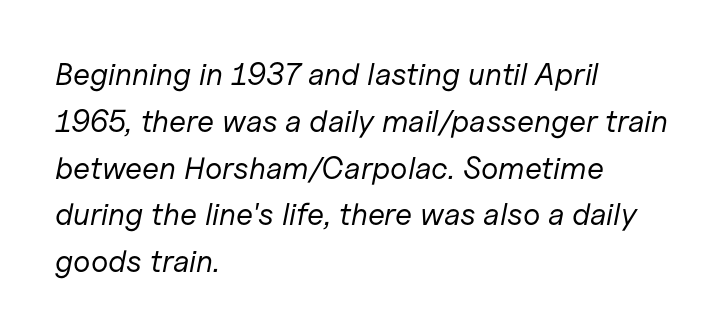
The weight tops out at a normal text grade. There's an unmistakable incline to the writing here. The passage shown is not underscored anywhere. Nothing unusual about the tracking: characters are spaced as the font intends. The lines in this sample share a left origin and differ only in where they stop. Think of a printed novel: that variable character pitch is what you see here.
